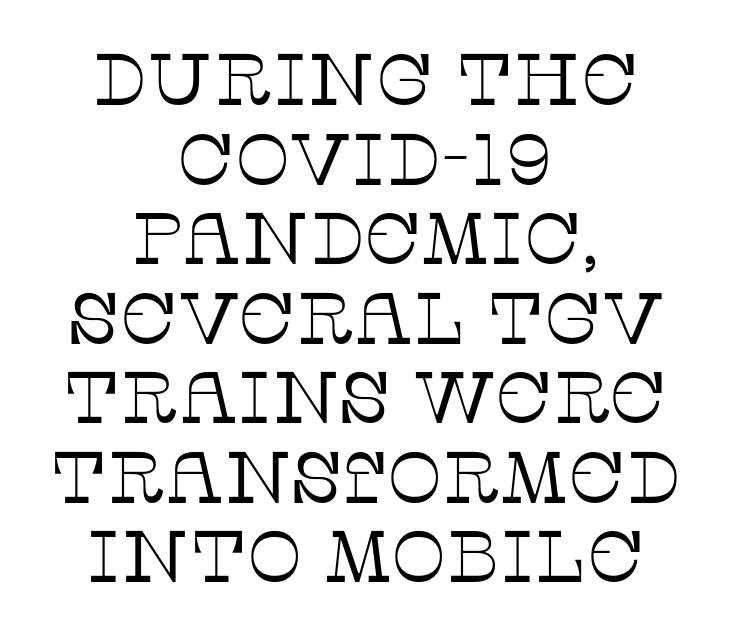
The image shows 73 px thin serif type, upright; set centered, tight line spacing (1.09x), normal letter spacing, not underlined; low stroke contrast and a large x-height.
